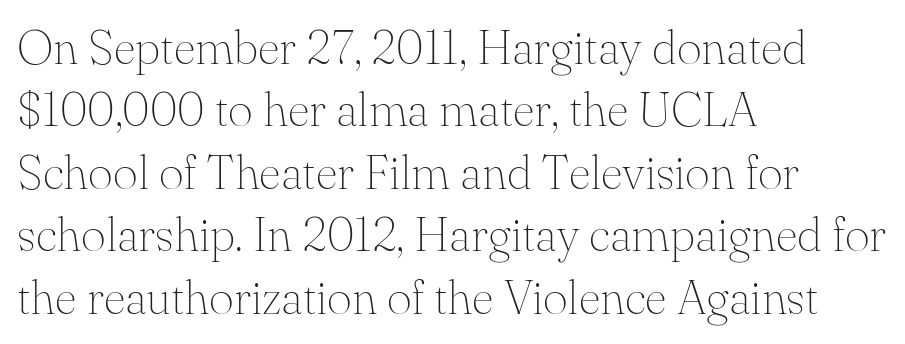
Q: Is the text bold? A: No.
Q: Is the text italic (slanted)? A: No, it is upright.
Q: Is the typeface a serif or a sans-serif typeface? A: Serif.
Q: Is the text underlined? A: No.
Q: How is the paragraph aligned? A: Left-aligned.
Q: Is the spacing between letters normal or unusually wide? A: Normal.
Q: Is the spacing between lines tight, normal or loose? A: Normal.
Q: Width (condensed, normal, or wide)? A: Normal.
Q: Stroke contrast? A: Medium.
Q: x-height? A: Small.
Q: Monospaced? A: No.
